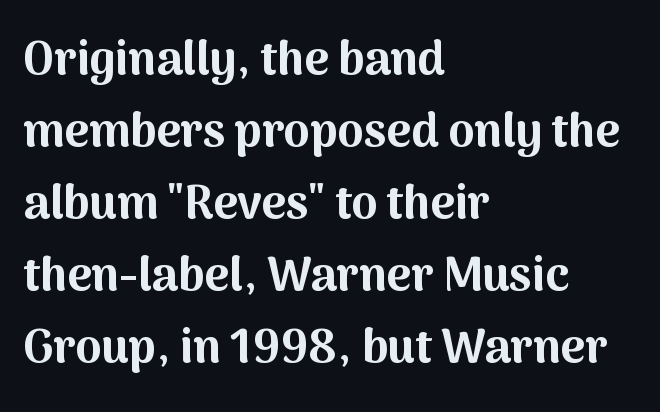
These lines are set flush left with a ragged right edge. Summary of weight: heavy, a full bold. Tall strokes in this sample are plumb rather than angled. Here the designer chose a conventional face with non-uniform glyph widths.
